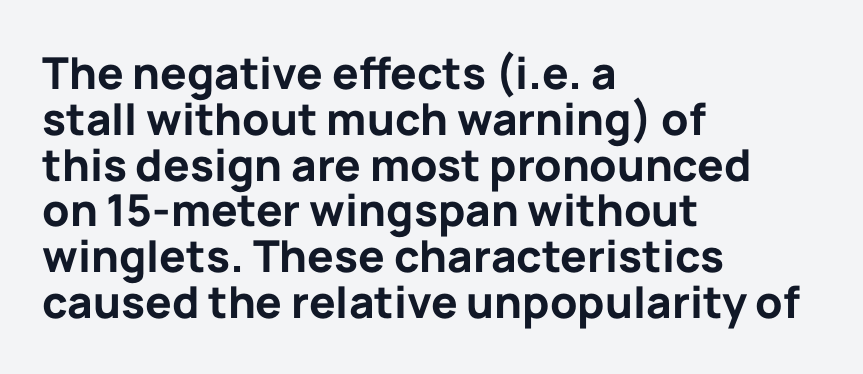
The image shows 44 px bold sans-serif type, upright; set left-aligned, tight line spacing (1.04x), normal letter spacing, not underlined; low stroke contrast and a medium x-height.
